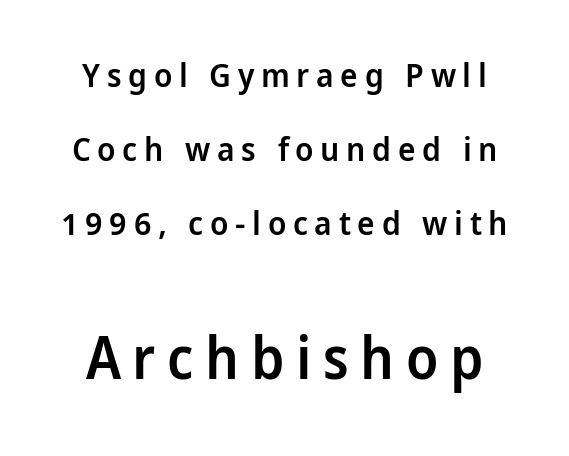
Q: Is the text bold? A: Semi-bold.
Q: Is the text italic (slanted)? A: No, it is upright.
Q: Is the typeface a serif or a sans-serif typeface? A: Sans-serif.
Q: Is the text underlined? A: No.
Q: Is the spacing between letters normal or unusually wide? A: Unusually wide.
Q: Is the spacing between lines tight, normal or loose? A: Loose.
Q: Which block of text is set in a larger size, the first (top) or the second (bottom)? A: The second (bottom) one.
Q: Width (condensed, normal, or wide)? A: Condensed.
Q: Stroke contrast? A: Low.
Q: x-height? A: Large.
Q: Monospaced? A: No.
